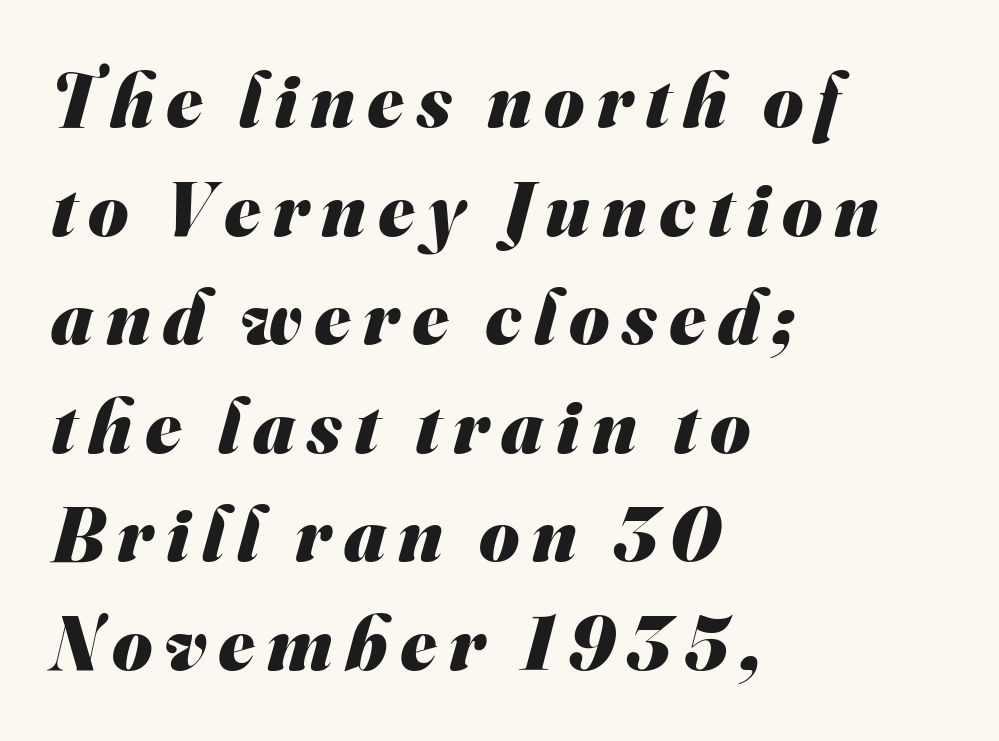
{"serif": "no", "bold": "yes", "weight": "heavy", "width": "normal", "stroke_contrast": "medium", "x_height": "small", "monospaced": "no", "underline": "no", "align": "left", "line_spacing": "normal", "line_spacing_ratio": 1.41, "glyph_px": 77}
